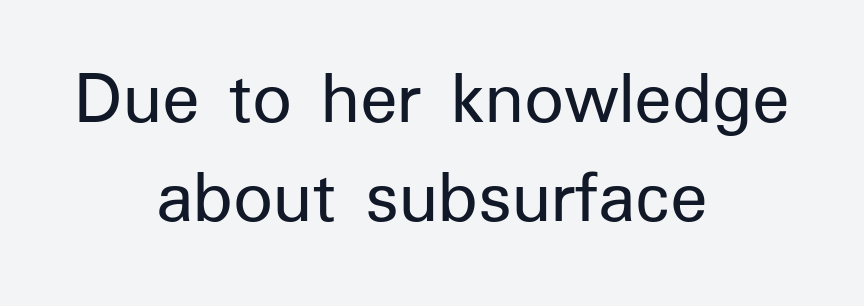
{"serif": "no", "italic": "no", "bold": "no", "weight": "regular", "width": "normal", "stroke_contrast": "low", "x_height": "medium", "monospaced": "no", "underline": "no", "align": "center", "line_spacing": "normal", "line_spacing_ratio": 1.27, "letter_spacing": "normal", "letter_spacing_em": 0.0, "glyph_px": 78}
